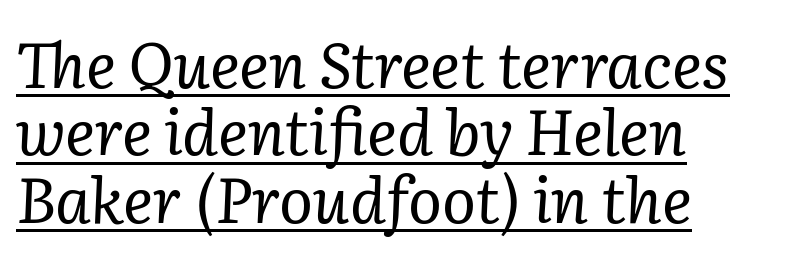
Q: Is the text bold? A: No.
Q: Is the text italic (slanted)? A: Yes, it leans right by about 2 degrees.
Q: Is the typeface a serif or a sans-serif typeface? A: Serif.
Q: Is the text underlined? A: Yes.
Q: How is the paragraph aligned? A: Left-aligned.
Q: Is the spacing between letters normal or unusually wide? A: Normal.
Q: Is the spacing between lines tight, normal or loose? A: Tight.
Q: Width (condensed, normal, or wide)? A: Normal.
Q: Stroke contrast? A: Low.
Q: x-height? A: Medium.
Q: Monospaced? A: No.
